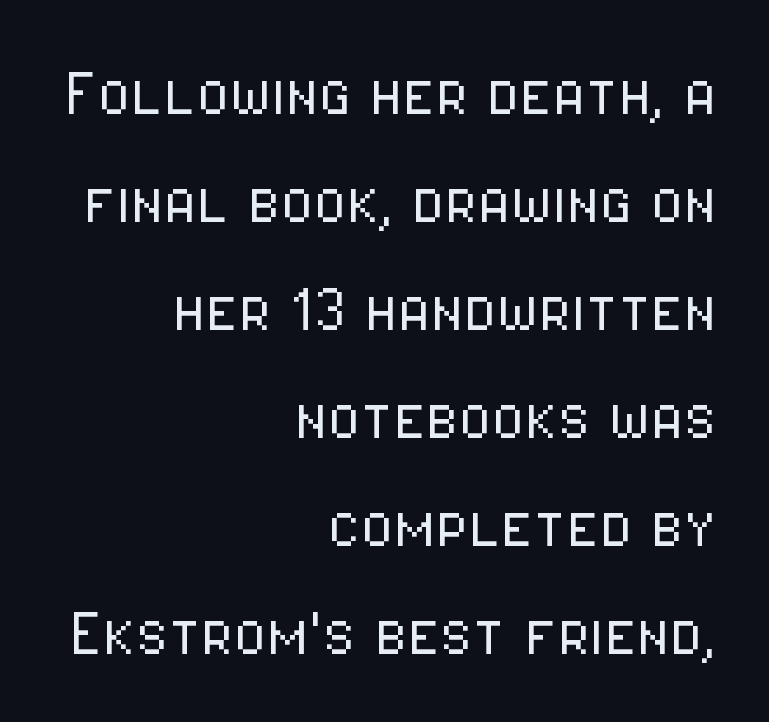
Q: Is the text bold? A: No.
Q: Is the text italic (slanted)? A: No, it is upright.
Q: Is the typeface a serif or a sans-serif typeface? A: Sans-serif.
Q: Is the text underlined? A: No.
Q: How is the paragraph aligned? A: Right-aligned.
Q: Is the spacing between letters normal or unusually wide? A: Normal.
Q: Is the spacing between lines tight, normal or loose? A: Normal.
Q: Width (condensed, normal, or wide)? A: Condensed.
Q: Stroke contrast? A: Low.
Q: x-height? A: Medium.
Q: Monospaced? A: No.
